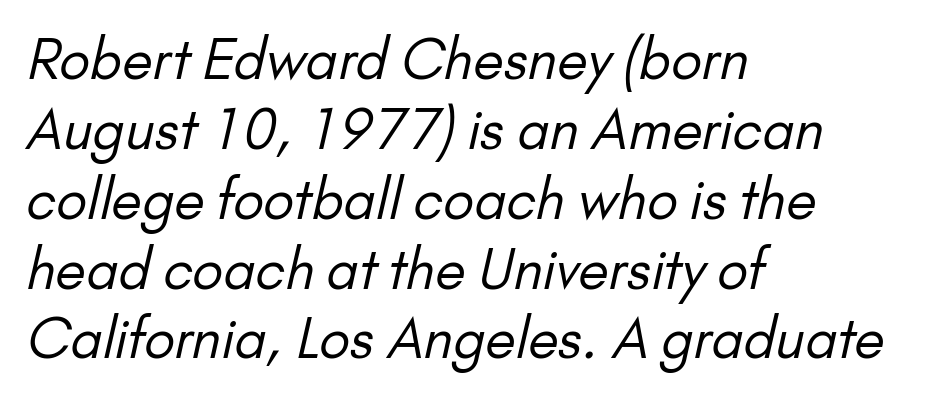
Line spacing here is normal. Lines of text with bare space underneath. This sample uses plain, unmodified letter spacing. Are there feet on the stems? There aren't — it's a sans.
